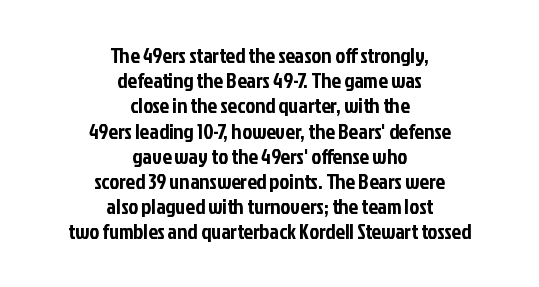
The image shows 21 px text type, upright; set centered, line spacing 1.2x, normal letter spacing, not underlined.
